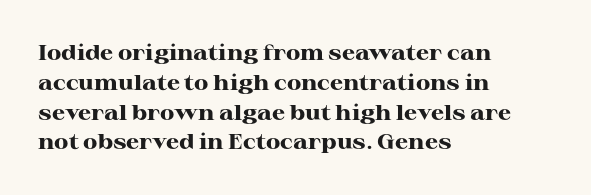
Q: Is the text bold? A: Yes.
Q: Is the text italic (slanted)? A: No, it is upright.
Q: Is the text underlined? A: No.
Q: How is the paragraph aligned? A: Left-aligned.
Q: Is the spacing between letters normal or unusually wide? A: Normal.
Q: Is the spacing between lines tight, normal or loose? A: Normal.
